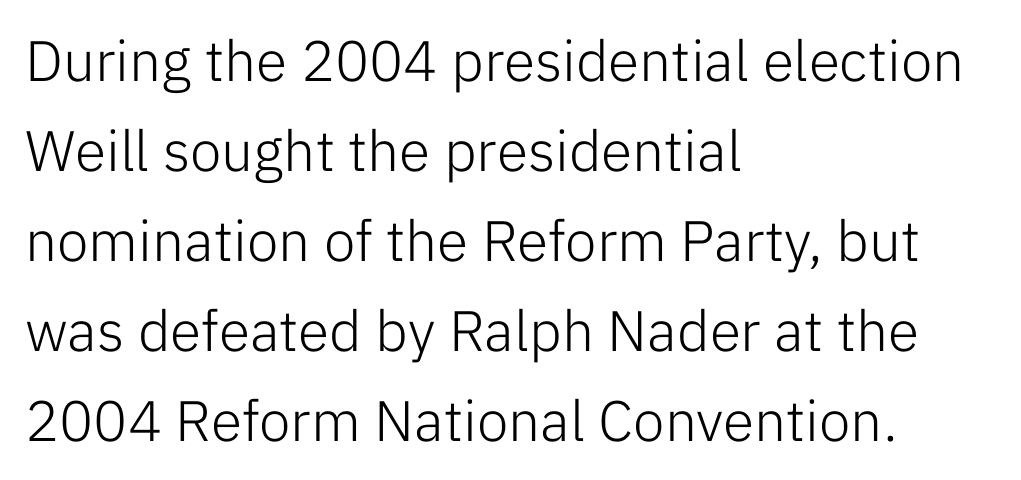
The image shows 57 px light sans-serif type, upright; set left-aligned, normal line spacing (1.58x), normal letter spacing, not underlined; low stroke contrast and a medium x-height.
